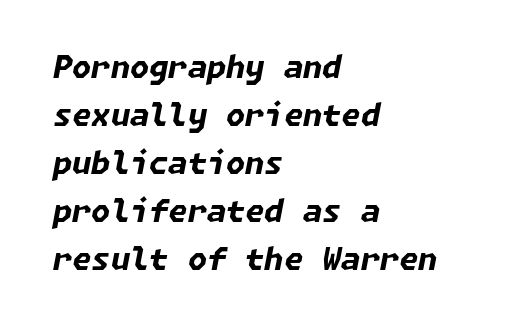
Does extra space separate the letters? No, they use regular spacing. Weight check: bold — yes, fully. Descenders are the only things crossing below the line. Notice how descenders clear the ascenders below comfortably — that's standard leading.
